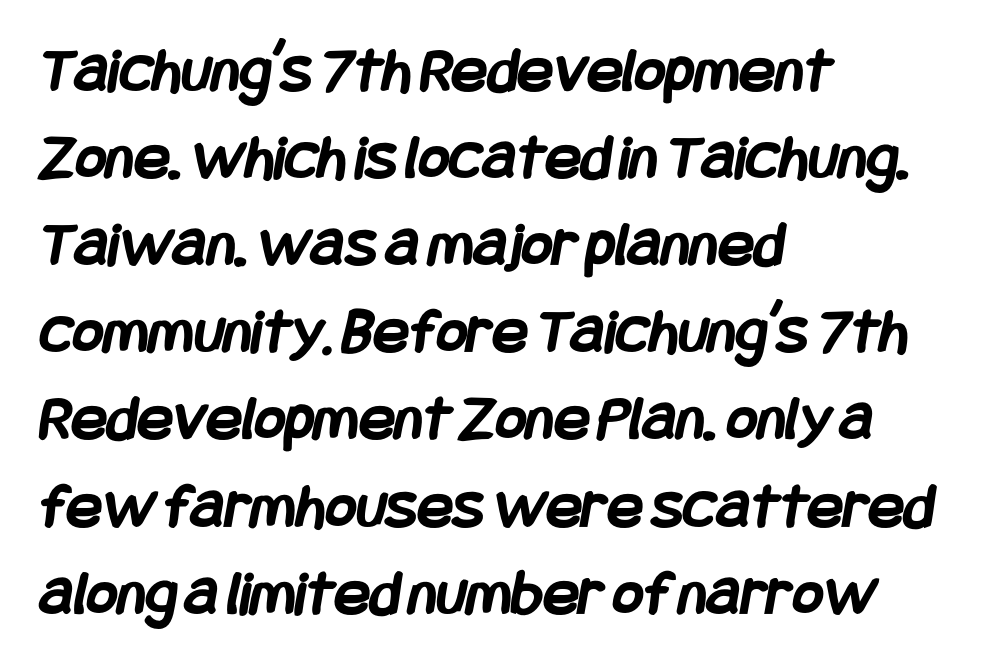
Layout note: lines flush left. Letter spacing: default. Does the type have serifs? No, each stem ends abruptly. The sample has been set heavy, in full bold. The lines sit at an ordinary, default distance from one another. This rendering features lettering with no underline.
